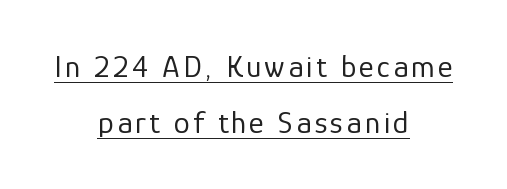
A student would call this center alignment; a typographer would say set centered. This reads as an unemphasized weight, regular at the heaviest. The typeface chosen for these lines omits serifs. Do the characters align in a grid? No, the font is proportional. Notice how a bar underscores the lettering throughout. The font's upright variant was chosen for this text.
